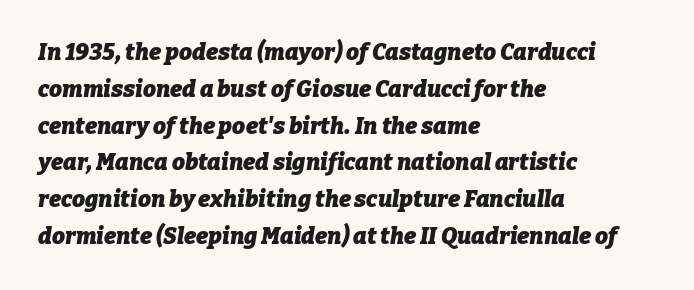
{"italic": "yes", "lean": "right", "slant_degrees": 9, "bold": "yes", "underline": "no", "align": "left", "line_spacing": "normal", "line_spacing_ratio": 1.6, "letter_spacing": "normal", "letter_spacing_em": 0.0, "glyph_px": 23}
